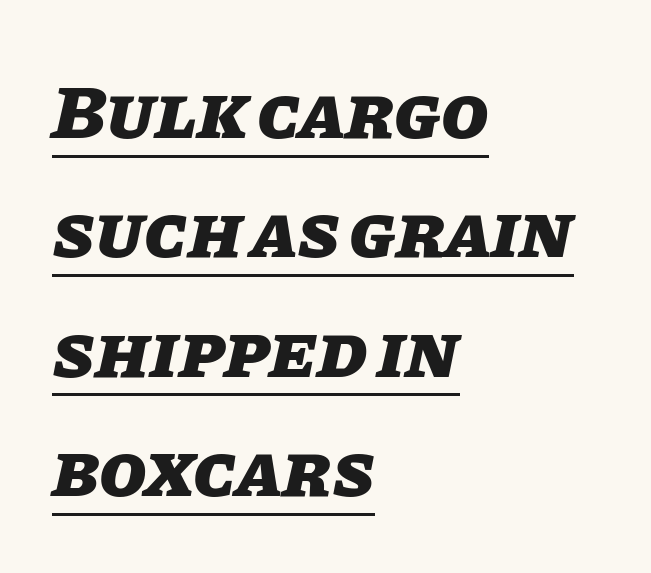
Does the copy run flush right? No — it runs flush left. Is the type bold? Yes — the strokes are clearly thick and heavy. Every word sits above its own underline. Each word holds together tightly as a unit, with standard inter-letter gaps. Looks like regular typesetting: each glyph gets only the width it needs. The rendering applies a slant to the glyphs.
